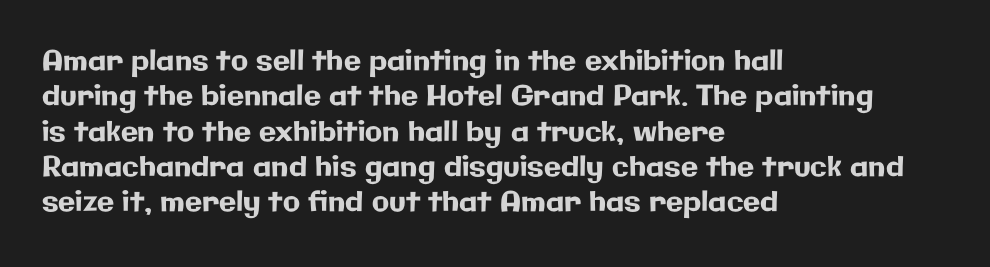
These lines are rendered in a variable-pitch font. Beneath every word, the page is bare. Vertically, the passage feels balanced, rows spaced as you'd expect. The characters display no serif detailing; their extremities are plain. The gaps between neighbouring characters are ordinary and unremarkable.
